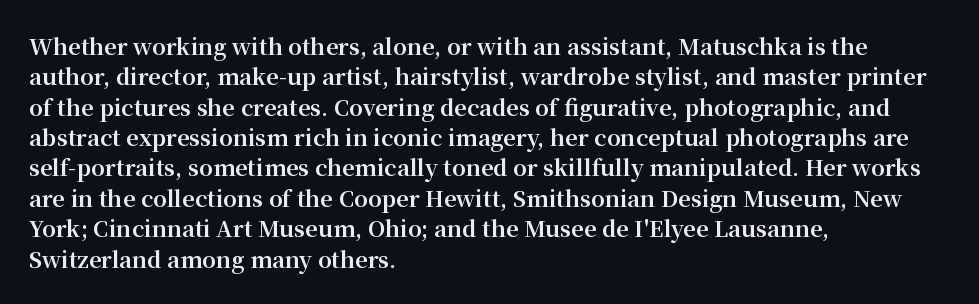
The paragraph shown leans on its left margin. The glyphs have the mass of a bold cut. How are the letters spaced? Ordinarily, with no added tracking. This sample uses an upright cut, with every glyph sitting square on the baseline.
